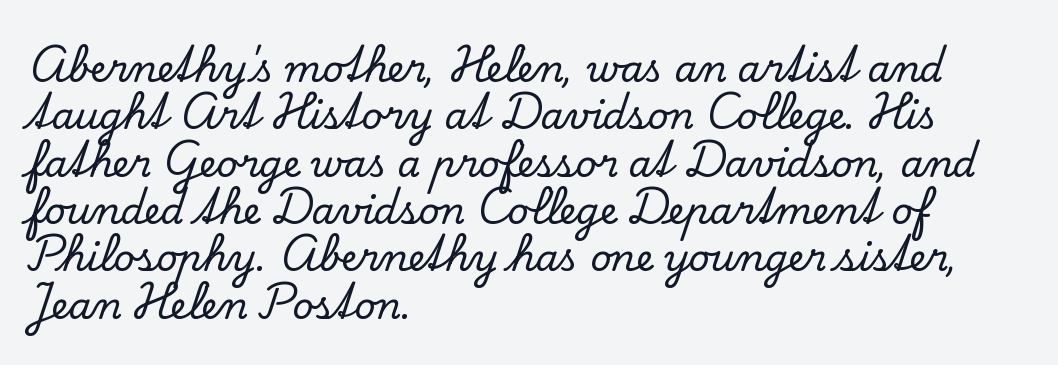
Q: Is the text italic (slanted)? A: Yes.
Q: Is the typeface a serif or a sans-serif typeface? A: Serif.
Q: Is the text underlined? A: No.
Q: How is the paragraph aligned? A: Left-aligned.
Q: Is the spacing between letters normal or unusually wide? A: Normal.
Q: Is the spacing between lines tight, normal or loose? A: Normal.
Q: Width (condensed, normal, or wide)? A: Normal.
Q: Stroke contrast? A: Low.
Q: x-height? A: Small.
Q: Monospaced? A: No.
